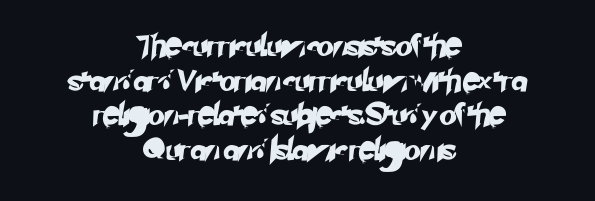
{"underline": "no", "align": "center", "line_spacing": "normal", "line_spacing_ratio": 1.57, "letter_spacing": "normal", "letter_spacing_em": 0.0, "glyph_px": 22}
